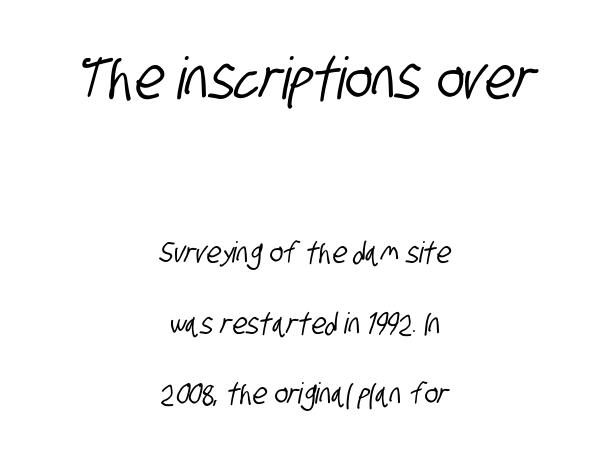
{"serif": "no", "width": "condensed", "stroke_contrast": "low", "x_height": "large", "monospaced": "no", "underline": "no", "align": "center", "line_spacing": "loose", "line_spacing_ratio": 2.44, "letter_spacing": "normal", "letter_spacing_em": 0.0, "larger_block": "first", "size_ratio": 2.0, "glyph_px": 58}
